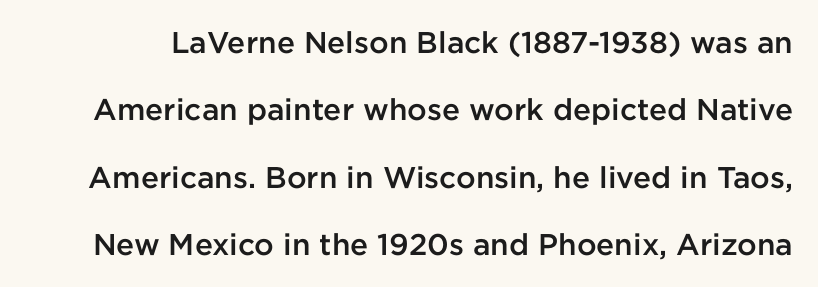
{"serif": "no", "italic": "no", "bold": "semi", "weight": "semibold", "width": "normal", "stroke_contrast": "low", "x_height": "medium", "monospaced": "no", "underline": "no", "line_spacing": "loose", "line_spacing_ratio": 2.25, "letter_spacing": "normal", "letter_spacing_em": 0.0, "glyph_px": 30}
